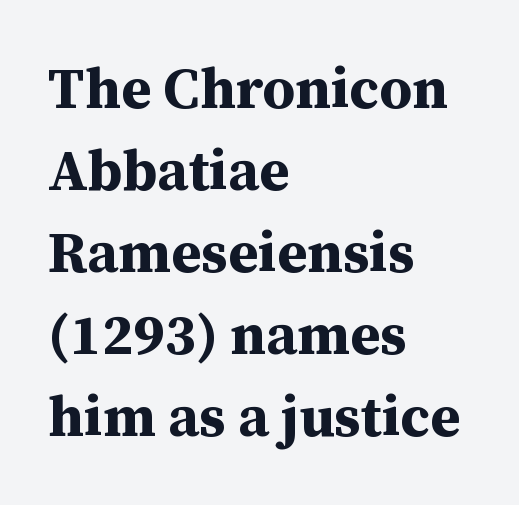
{"serif": "yes", "italic": "no", "bold": "yes", "weight": "bold", "width": "normal", "stroke_contrast": "medium", "x_height": "medium", "monospaced": "no", "underline": "no", "align": "left", "line_spacing": "normal", "line_spacing_ratio": 1.44, "letter_spacing": "normal", "letter_spacing_em": 0.0, "glyph_px": 57}
